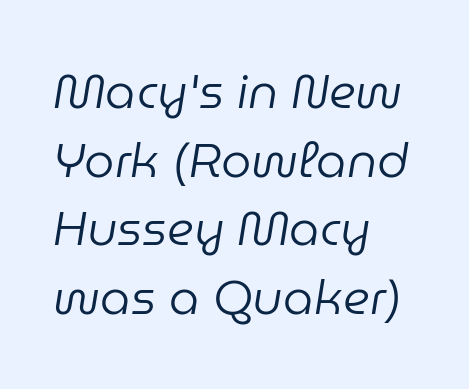
A bare baseline throughout the passage. The letters advance in unequal steps, a hallmark of proportional type. Is the type slanted? Yes — the strokes lean at a clear angle. Ink coverage per letter is moderate at most.
